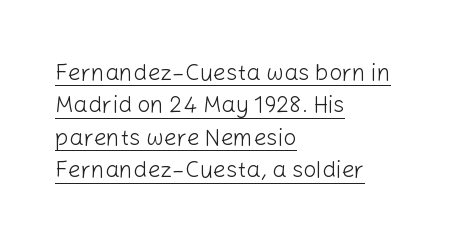
{"italic": "no", "bold": "no", "underline": "yes", "align": "left", "line_spacing": "normal", "line_spacing_ratio": 1.41, "letter_spacing": "normal", "letter_spacing_em": 0.0, "glyph_px": 23}
